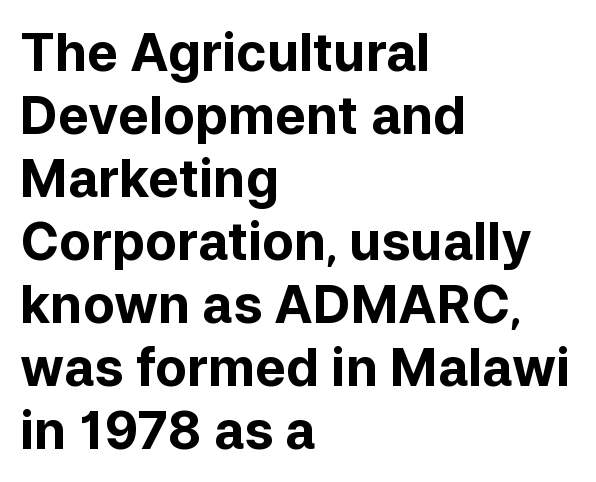
The image shows 52 px bold sans-serif type, upright; set left-aligned, line spacing 1.21x, normal letter spacing, not underlined; low stroke contrast and a medium x-height.
